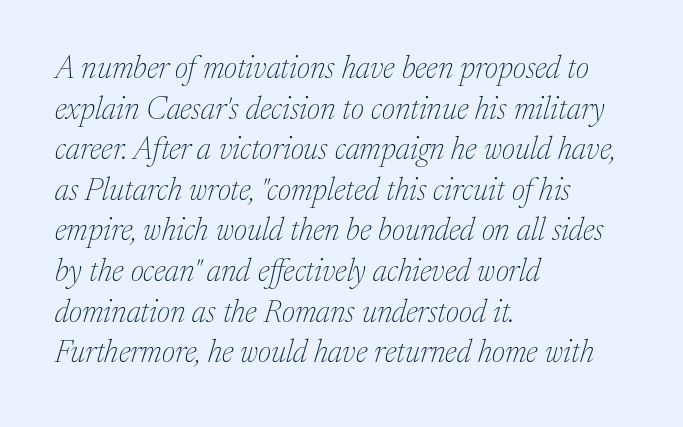
The image shows 31 px thin serif type, italic (leaning right); set left-aligned, normal line spacing (1.31x), normal letter spacing, not underlined; medium stroke contrast and a medium x-height.
